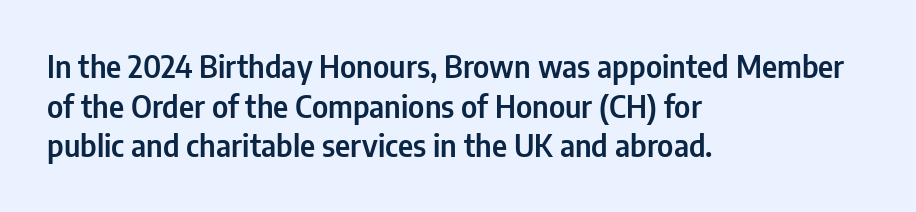
The image shows 30 px condensed sans-serif type, upright; set left-aligned, normal line spacing (1.32x), normal letter spacing, not underlined; low stroke contrast and a medium x-height.
